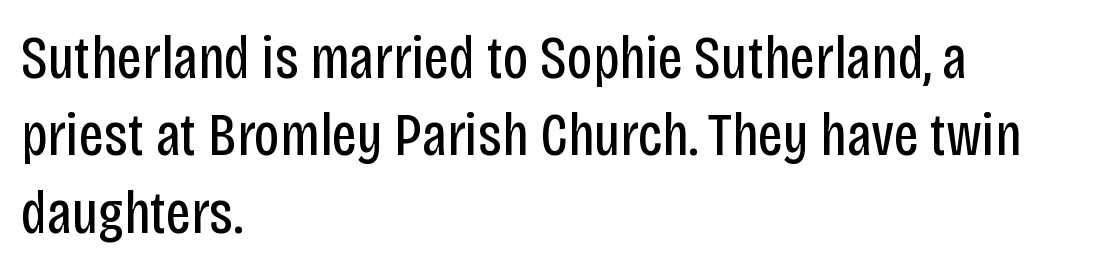
Do the characters align in a grid? No, the font is proportional. The paragraph shown leans on its left margin. The rendering uses a moderate line-height, typical for paragraphs. Students, note that the glyphs here touch the page at normal intervals. Every stem runs plumb, perpendicular to the baseline.
